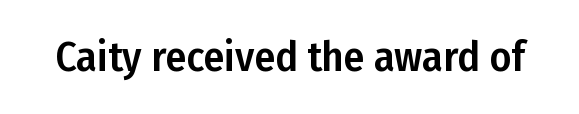
Plain, unruled lines of type. A typesetter would call this proportional, since set widths differ per character. Font category for this specimen: sans-serif. It's the straight-up-and-down kind of type. You could call the tracking neutral — neither tight nor loose.
